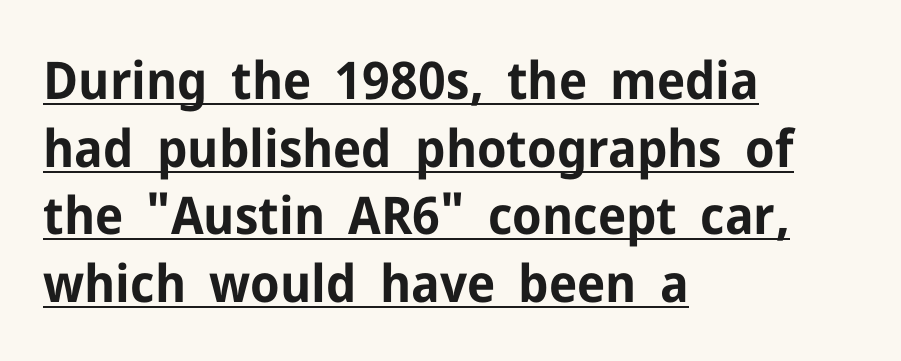
Q: Is the text bold? A: Yes.
Q: Is the text italic (slanted)? A: No, it is upright.
Q: Is the typeface a serif or a sans-serif typeface? A: Sans-serif.
Q: Is the text underlined? A: Yes.
Q: How is the paragraph aligned? A: Left-aligned.
Q: Is the spacing between letters normal or unusually wide? A: Normal.
Q: Is the spacing between lines tight, normal or loose? A: Normal.
Q: Width (condensed, normal, or wide)? A: Normal.
Q: Stroke contrast? A: Low.
Q: x-height? A: Medium.
Q: Monospaced? A: No.
